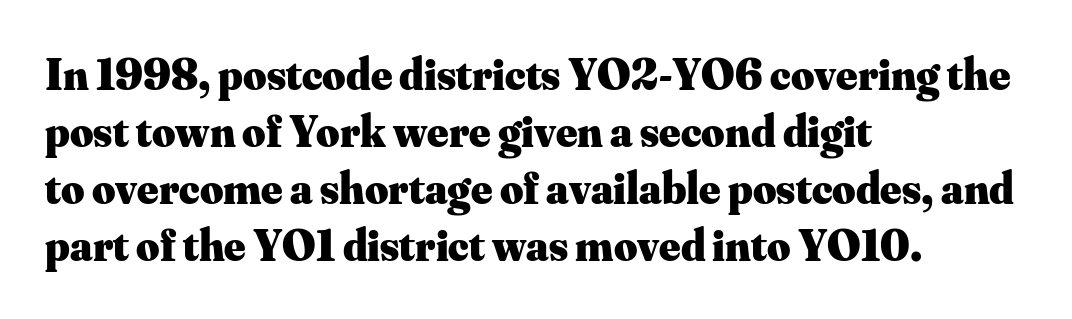
{"serif": "yes", "italic": "no", "bold": "yes", "weight": "heavy", "width": "normal", "stroke_contrast": "medium", "x_height": "small", "monospaced": "no", "underline": "no", "align": "left", "line_spacing": "normal", "line_spacing_ratio": 1.27, "letter_spacing": "normal", "letter_spacing_em": 0.0, "glyph_px": 45}
